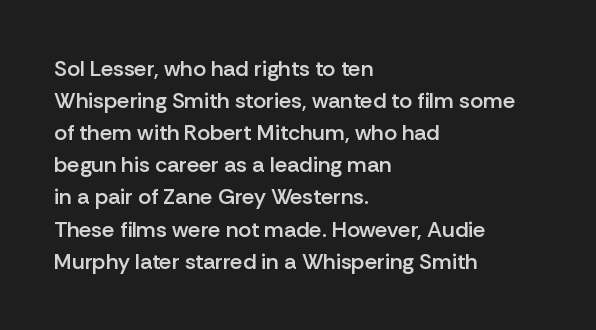
Check the space under the baseline: it is left empty. Style check: upright. The sample has been set in demibold, a notch under bold. Words appear dense and cohesive because spacing is normal. In terms of leading, this rendering sits right in the middle. Where is the straight margin? On the left.
